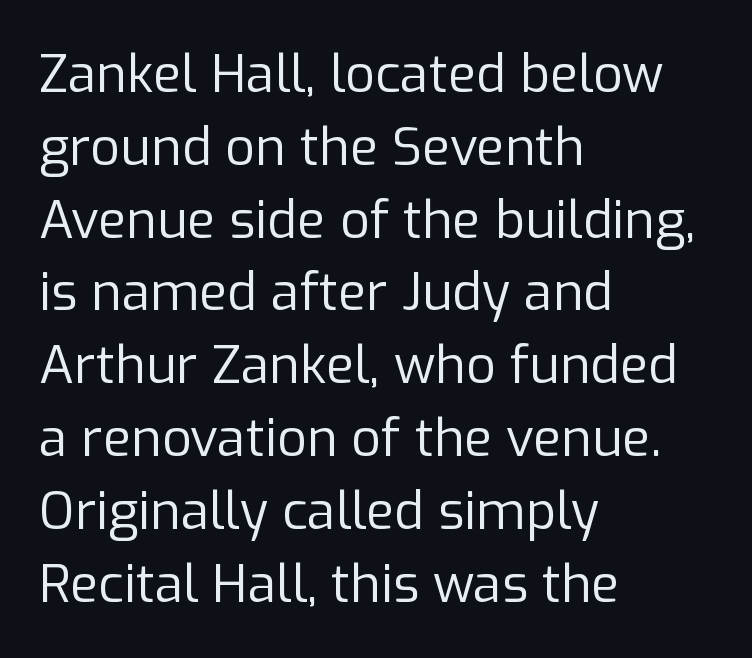
The image shows 52 px regular-weight sans-serif type, upright; set left-aligned, normal line spacing (1.4x), normal letter spacing, not underlined; low stroke contrast and a medium x-height.
